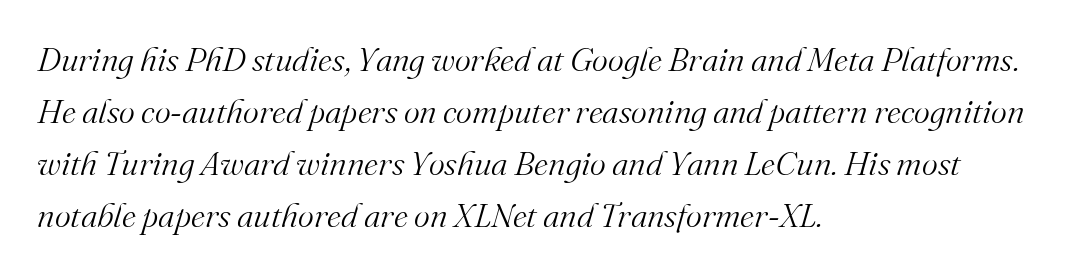
Characters follow at the spacing the type designer built in. A typesetter would mark this as italic. Heaviness? Minimal to ordinary, like unemphasized prose. In terms of letterform style, serifs are clearly present.
